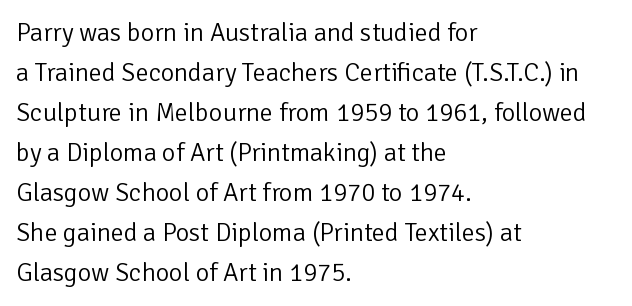
The image shows 26 px text type, upright; set left-aligned, normal line spacing (1.54x), normal letter spacing, not underlined.
